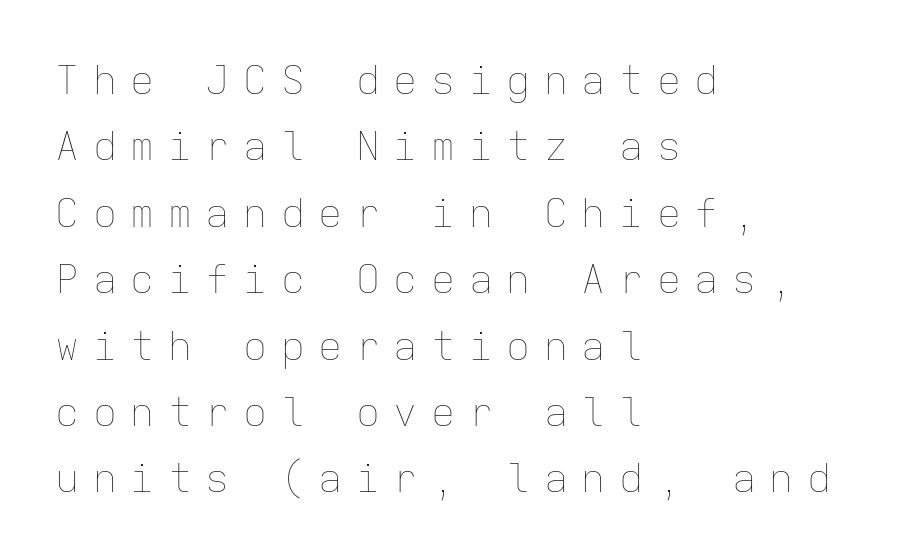
The image shows 40 px thin type, upright, monospaced; set left-aligned, normal line spacing (1.66x), unusually wide letter spacing (+0.34 em), not underlined; low stroke contrast and a medium x-height.
